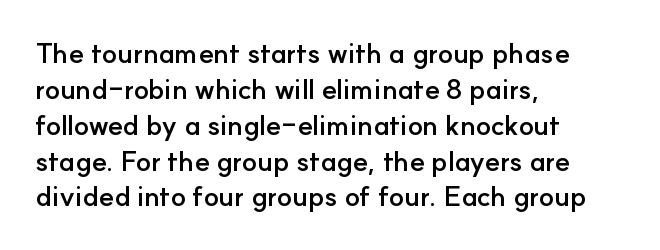
The image shows 28 px semibold sans-serif type, upright; set left-aligned, normal line spacing (1.28x), normal letter spacing, not underlined; low stroke contrast and a small x-height.
